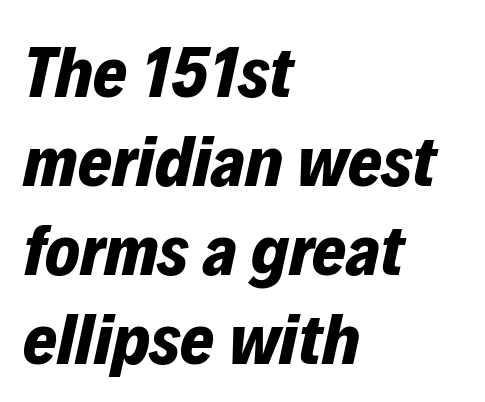
The image shows 73 px bold type, italic (leaning right); set left-aligned, line spacing 1.22x, normal letter spacing, not underlined; low stroke contrast and a medium x-height.
